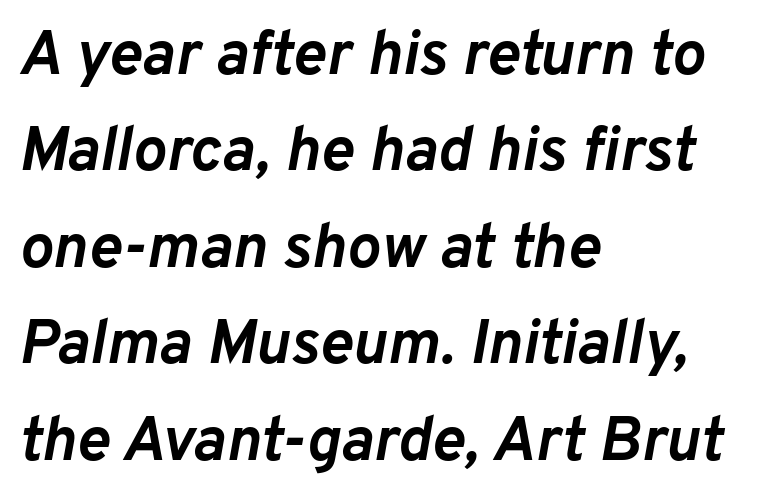
Q: Is the text bold? A: Yes.
Q: Is the text italic (slanted)? A: Yes, it leans right by about 10 degrees.
Q: Is the text underlined? A: No.
Q: How is the paragraph aligned? A: Left-aligned.
Q: Is the spacing between letters normal or unusually wide? A: Normal.
Q: Is the spacing between lines tight, normal or loose? A: Normal.
Q: Width (condensed, normal, or wide)? A: Normal.
Q: Stroke contrast? A: Low.
Q: x-height? A: Medium.
Q: Monospaced? A: No.
